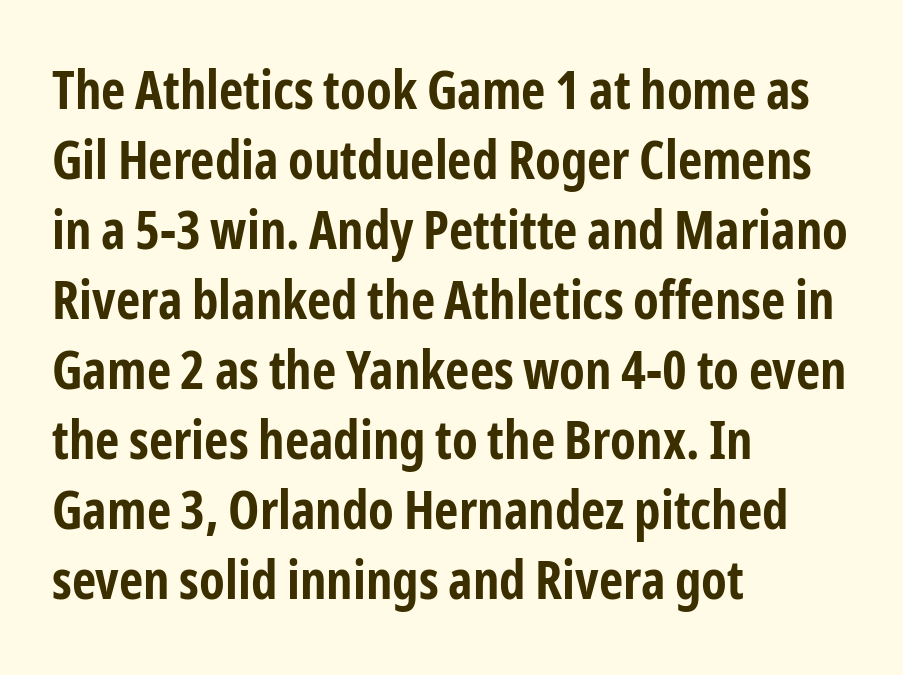
Q: Is the text bold? A: Yes.
Q: Is the text italic (slanted)? A: No, it is upright.
Q: Is the typeface a serif or a sans-serif typeface? A: Sans-serif.
Q: Is the text underlined? A: No.
Q: How is the paragraph aligned? A: Left-aligned.
Q: Is the spacing between letters normal or unusually wide? A: Normal.
Q: Is the spacing between lines tight, normal or loose? A: Normal.
Q: Width (condensed, normal, or wide)? A: Condensed.
Q: Stroke contrast? A: Low.
Q: x-height? A: Medium.
Q: Monospaced? A: No.
